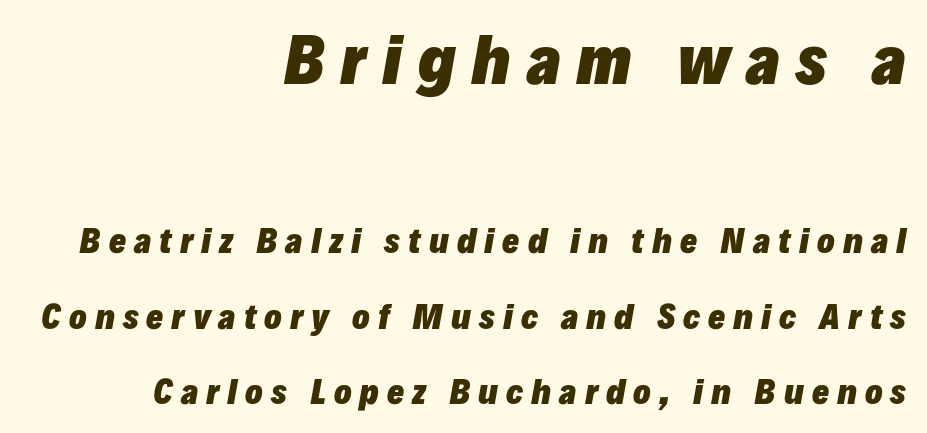
{"italic": "yes", "lean": "right", "slant_degrees": 10, "bold": "yes", "weight": "heavy", "width": "normal", "stroke_contrast": "low", "x_height": "medium", "monospaced": "no", "underline": "no", "align": "right", "line_spacing": "loose", "line_spacing_ratio": 2.37, "letter_spacing": "wide", "letter_spacing_em": 0.25, "larger_block": "first", "size_ratio": 1.97, "glyph_px": 63}
